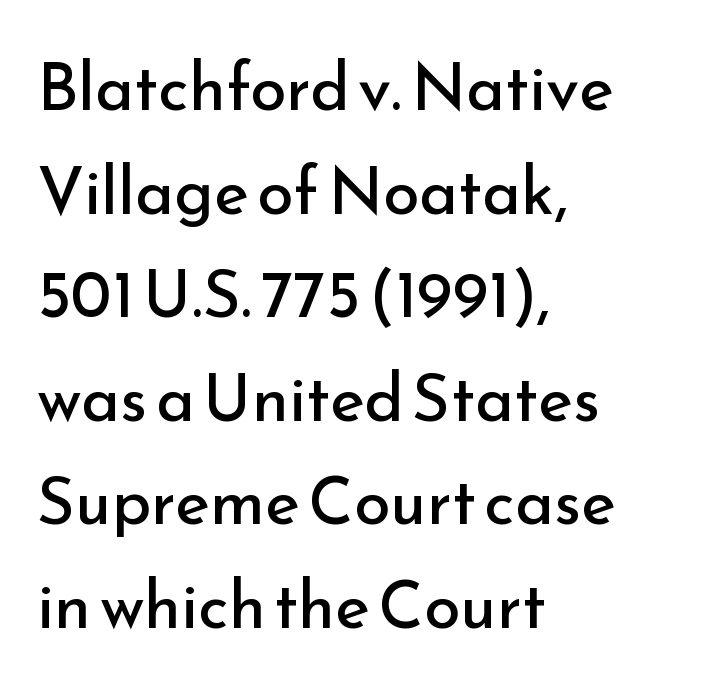
Q: Is the text bold? A: No.
Q: Is the text italic (slanted)? A: No, it is upright.
Q: Is the typeface a serif or a sans-serif typeface? A: Sans-serif.
Q: Is the text underlined? A: No.
Q: How is the paragraph aligned? A: Left-aligned.
Q: Is the spacing between letters normal or unusually wide? A: Normal.
Q: Is the spacing between lines tight, normal or loose? A: Normal.
Q: Width (condensed, normal, or wide)? A: Normal.
Q: Stroke contrast? A: Low.
Q: x-height? A: Small.
Q: Monospaced? A: No.
